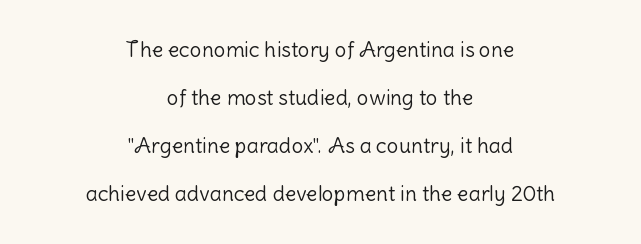
Ink coverage per letter is moderate at most. Only glyphs here, with clear space below each row. Upright lettering throughout. You could call the tracking neutral — neither tight nor loose. The paragraph shown floats in the horizontal middle. Line spacing here is loose.
